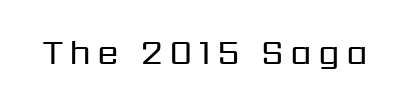
Spacing verdict: proportional, widths tailored to each character. Nothing heavy about these letters — not bold at all. Ascenders rise straight up at ninety degrees. A sans-serif font was chosen for this passage.
